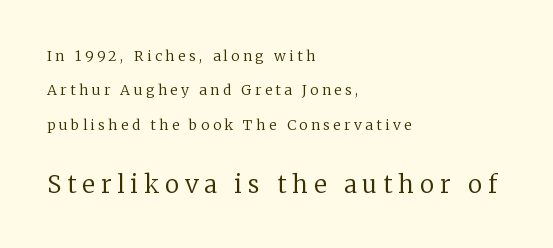
Q: Is the text bold? A: No.
Q: Is the text italic (slanted)? A: No, it is upright.
Q: Is the text underlined? A: No.
Q: How is the paragraph aligned? A: Left-aligned.
Q: Is the spacing between letters normal or unusually wide? A: Unusually wide.
Q: Is the spacing between lines tight, normal or loose? A: Loose.
Q: Which block of text is set in a larger size, the first (top) or the second (bottom)? A: The second (bottom) one.
